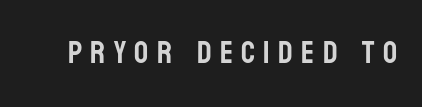
The image shows 31 px condensed sans-serif type, upright; set unusually wide letter spacing (+0.27 em), not underlined; low stroke contrast and a large x-height.
